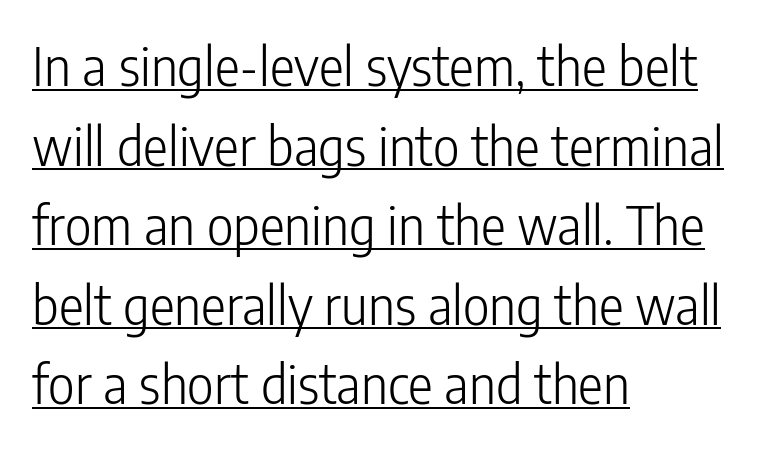
Q: Is the text bold? A: No.
Q: Is the text italic (slanted)? A: No, it is upright.
Q: Is the typeface a serif or a sans-serif typeface? A: Sans-serif.
Q: Is the text underlined? A: Yes.
Q: How is the paragraph aligned? A: Left-aligned.
Q: Is the spacing between letters normal or unusually wide? A: Normal.
Q: Is the spacing between lines tight, normal or loose? A: Normal.
Q: Width (condensed, normal, or wide)? A: Condensed.
Q: Stroke contrast? A: Low.
Q: x-height? A: Medium.
Q: Monospaced? A: No.
